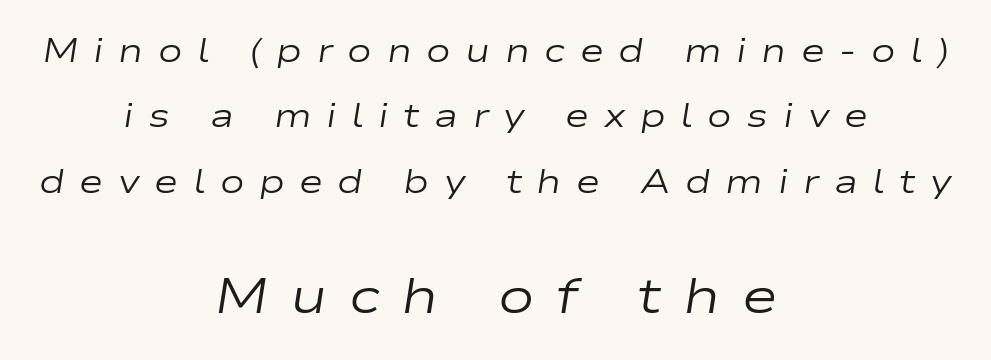
Unbolded letterforms with no extra heft. The specimen reads as italic at a glance. This sample trades compactness for vertical openness between lines. Scale increases going downward across the two blocks. You could not count columns in this text — the font is proportionally spaced. Words float on clear page, feet unadorned.
